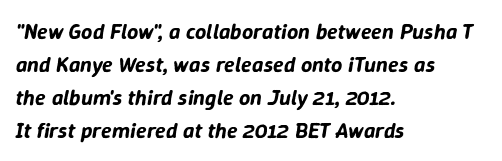
{"italic": "yes", "lean": "right", "slant_degrees": 9, "underline": "no", "align": "left", "line_spacing": "normal", "line_spacing_ratio": 1.5, "letter_spacing": "normal", "letter_spacing_em": 0.0, "glyph_px": 22}
